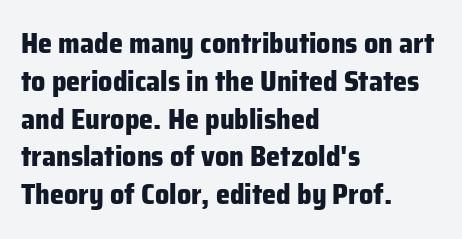
The image shows 28 px heavy sans-serif type, upright; set left-aligned, normal line spacing (1.35x), normal letter spacing, not underlined; low stroke contrast and a medium x-height.
